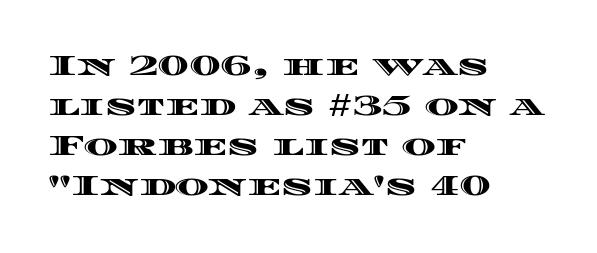
The image shows 29 px wide type, upright; set left-aligned, normal line spacing (1.38x), normal letter spacing, not underlined; a large x-height.
